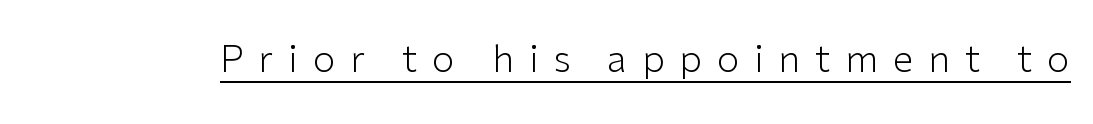
Q: Is the text bold? A: No.
Q: Is the text italic (slanted)? A: No, it is upright.
Q: Is the typeface a serif or a sans-serif typeface? A: Sans-serif.
Q: Is the text underlined? A: Yes.
Q: Is the spacing between letters normal or unusually wide? A: Unusually wide.
Q: Width (condensed, normal, or wide)? A: Normal.
Q: Stroke contrast? A: Low.
Q: x-height? A: Medium.
Q: Monospaced? A: No.
